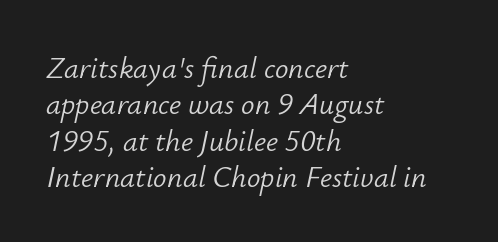
The image shows 30 px light type, italic (leaning right); set left-aligned, line spacing 1.21x, normal letter spacing, not underlined; low stroke contrast and a small x-height.
